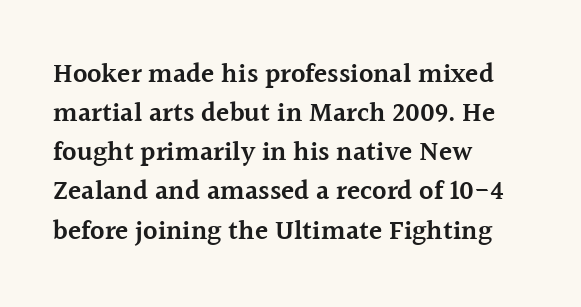
The image shows 27 px text type, upright; set left-aligned, normal line spacing (1.45x), normal letter spacing, not underlined.
